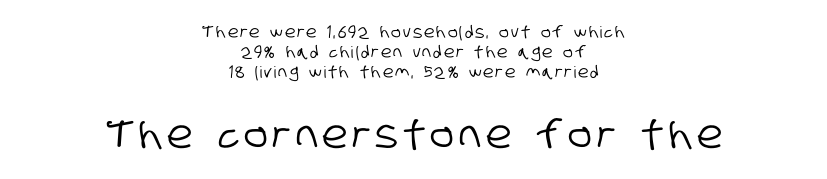
The image shows 39 px condensed sans-serif type; set centered, line spacing 1.24x, not underlined; the second (bottom) block is 2.44x larger; low stroke contrast and a large x-height.
